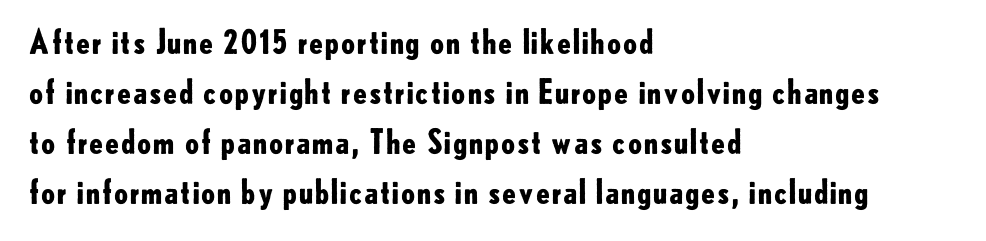
The image shows 33 px bold sans-serif type, upright; set left-aligned, normal line spacing (1.52x), normal letter spacing, not underlined; low stroke contrast and a small x-height.
